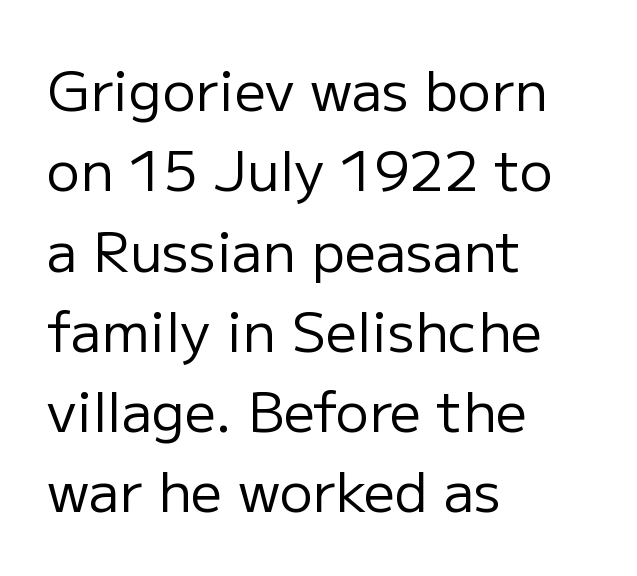
{"serif": "no", "italic": "no", "bold": "no", "weight": "regular", "width": "normal", "stroke_contrast": "low", "x_height": "medium", "monospaced": "no", "underline": "no", "align": "left", "line_spacing": "normal", "line_spacing_ratio": 1.46, "letter_spacing": "normal", "letter_spacing_em": 0.0, "glyph_px": 55}
